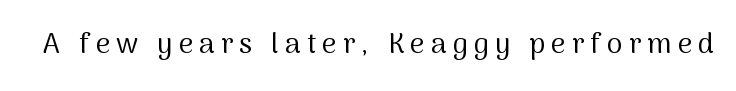
The image shows 28 px regular-weight sans-serif type, upright; set unusually wide letter spacing (+0.22 em), not underlined; medium stroke contrast and a medium x-height.
